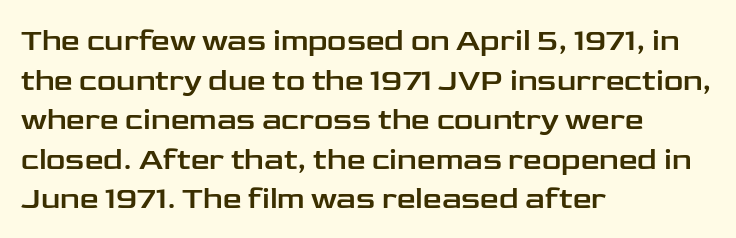
The image shows 30 px wide sans-serif type, upright; set left-aligned, normal line spacing (1.32x), normal letter spacing, not underlined; low stroke contrast and a medium x-height.
